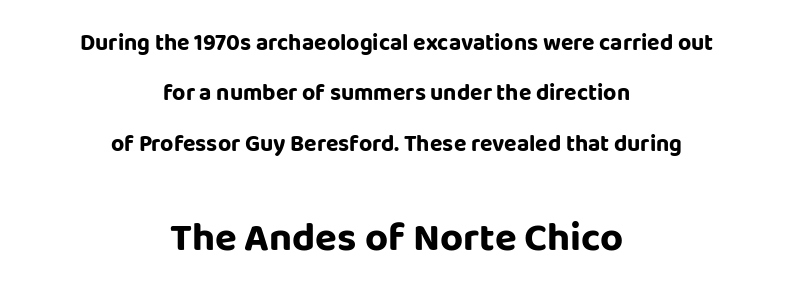
The image shows 40 px bold sans-serif type, upright; set centered, loose line spacing (2.19x), normal letter spacing, not underlined; the second (bottom) block is 1.74x larger; low stroke contrast and a large x-height.
